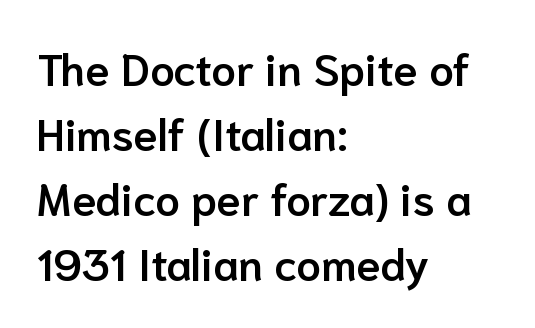
{"serif": "no", "italic": "no", "bold": "semi", "weight": "semibold", "width": "normal", "stroke_contrast": "low", "x_height": "medium", "monospaced": "no", "underline": "no", "align": "left", "line_spacing": "normal", "line_spacing_ratio": 1.48, "letter_spacing": "normal", "letter_spacing_em": 0.0, "glyph_px": 44}
